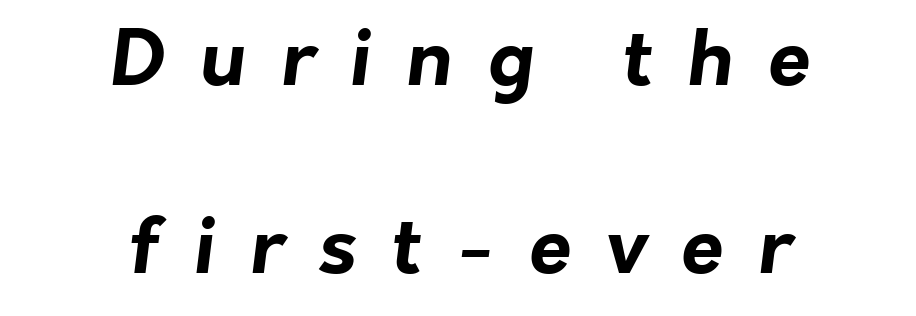
The image shows 77 px bold sans-serif type; set centered, loose line spacing (2.44x), unusually wide letter spacing (+0.45 em), not underlined; low stroke contrast and a medium x-height.
